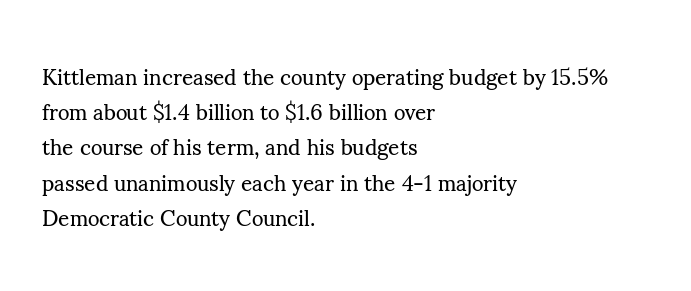
A quiet, ordinary-to-light weight characterises the typeface. Default kerning and tracking; the words read as compact shapes. These lines stack with their left ends in a neat column. The leading is moderate, giving the passage an even texture.
